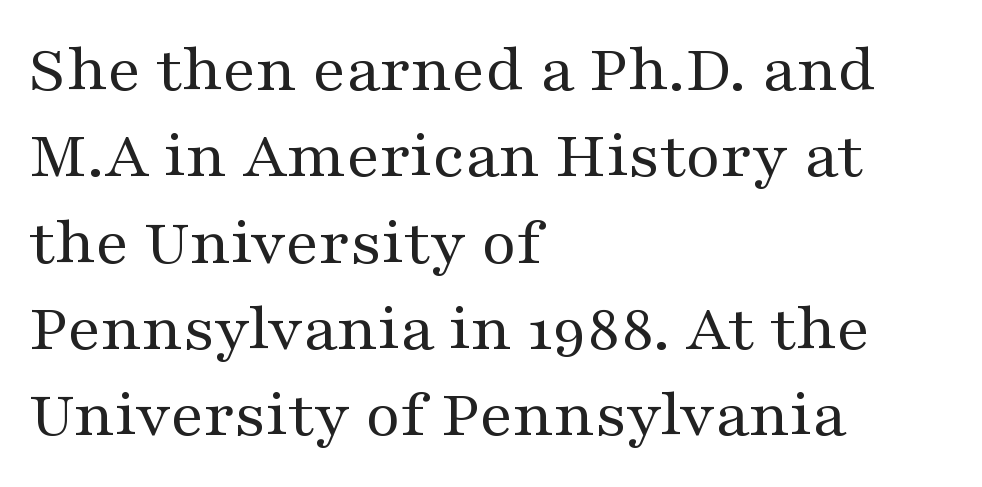
Observe the serifs anchoring each vertical stroke in this sample. Each word holds together tightly as a unit, with standard inter-letter gaps. Stems here are at most as thick as an everyday book face. These lines are rendered in a variable-pitch font.
